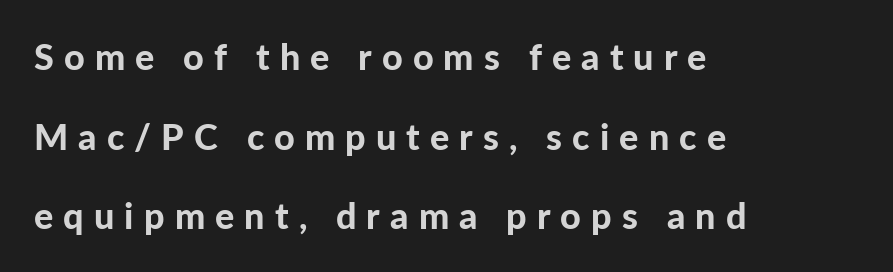
{"serif": "no", "italic": "no", "bold": "yes", "weight": "bold", "width": "normal", "stroke_contrast": "low", "x_height": "medium", "monospaced": "no", "underline": "no", "align": "left", "line_spacing": "loose", "line_spacing_ratio": 2.21, "letter_spacing": "wide", "letter_spacing_em": 0.28, "glyph_px": 36}
